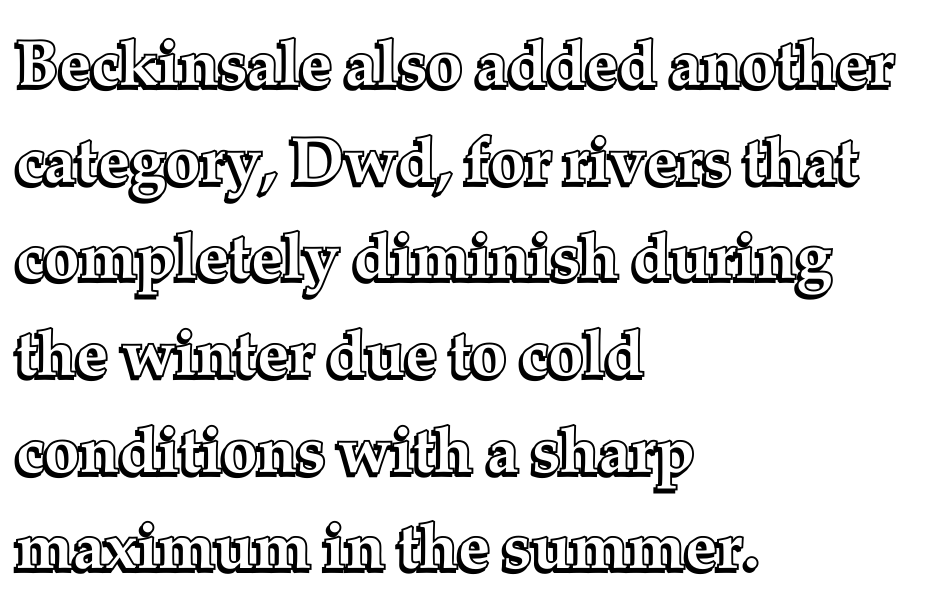
Q: Is the text italic (slanted)? A: No, it is upright.
Q: Is the text underlined? A: No.
Q: How is the paragraph aligned? A: Left-aligned.
Q: Is the spacing between letters normal or unusually wide? A: Normal.
Q: Is the spacing between lines tight, normal or loose? A: Normal.
Q: Width (condensed, normal, or wide)? A: Normal.
Q: x-height? A: Medium.
Q: Monospaced? A: No.
